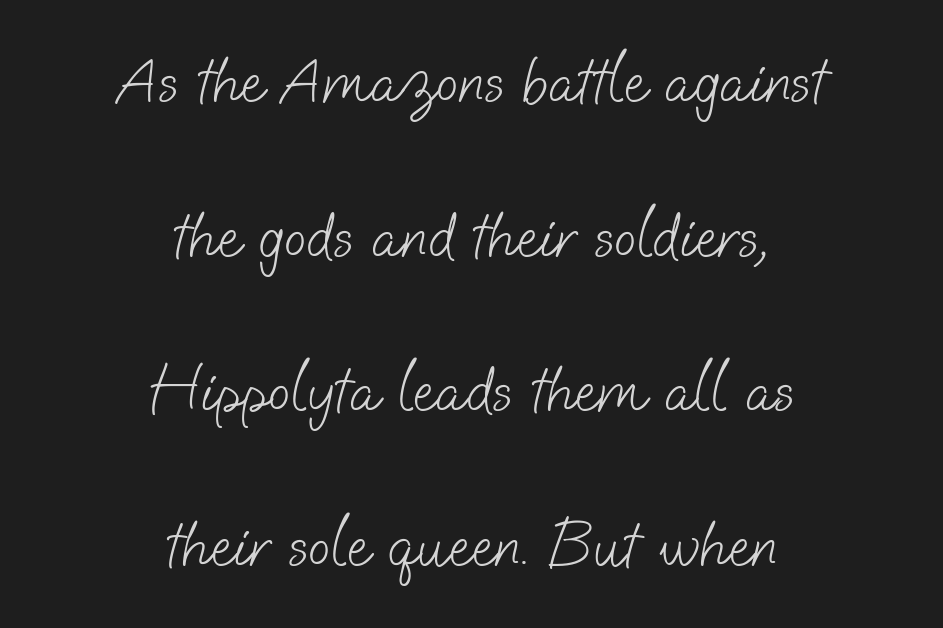
{"serif": "no", "bold": "no", "weight": "light", "width": "normal", "stroke_contrast": "low", "x_height": "small", "monospaced": "no", "underline": "no", "align": "center", "line_spacing": "loose", "line_spacing_ratio": 2.38, "letter_spacing": "normal", "letter_spacing_em": 0.0, "glyph_px": 65}
